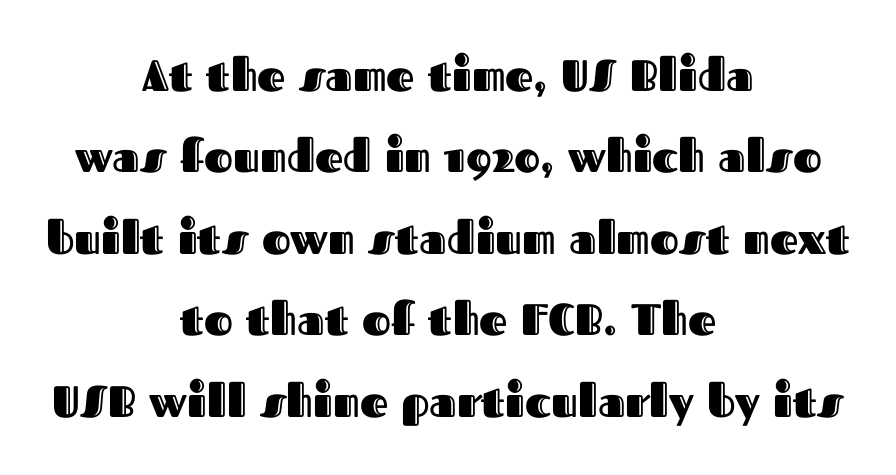
Q: Is the text italic (slanted)? A: No, it is upright.
Q: Is the text underlined? A: No.
Q: How is the paragraph aligned? A: Centered.
Q: Is the spacing between letters normal or unusually wide? A: Normal.
Q: Width (condensed, normal, or wide)? A: Normal.
Q: x-height? A: Medium.
Q: Monospaced? A: No.
